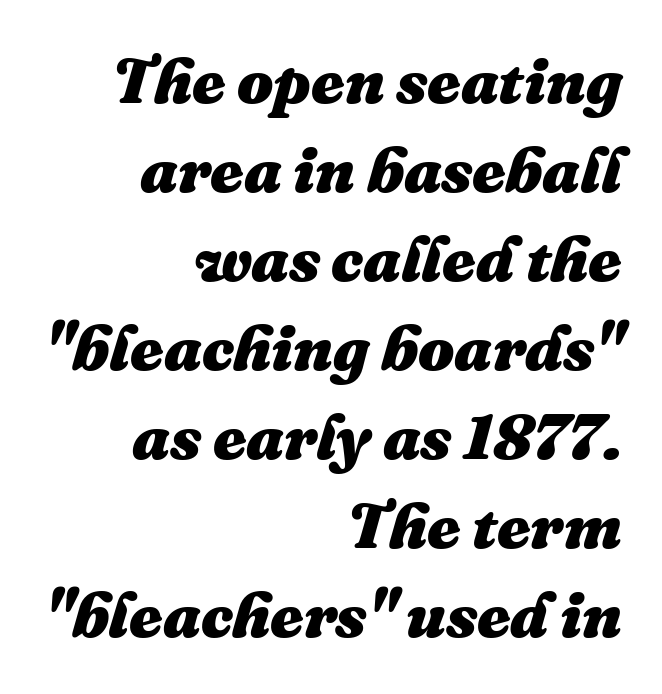
Q: Is the text bold? A: Yes.
Q: Is the text italic (slanted)? A: Yes, it leans right by about 16 degrees.
Q: Is the text underlined? A: No.
Q: How is the paragraph aligned? A: Right-aligned.
Q: Is the spacing between letters normal or unusually wide? A: Normal.
Q: Is the spacing between lines tight, normal or loose? A: Normal.
Q: Width (condensed, normal, or wide)? A: Normal.
Q: Stroke contrast? A: Medium.
Q: x-height? A: Medium.
Q: Monospaced? A: No.
